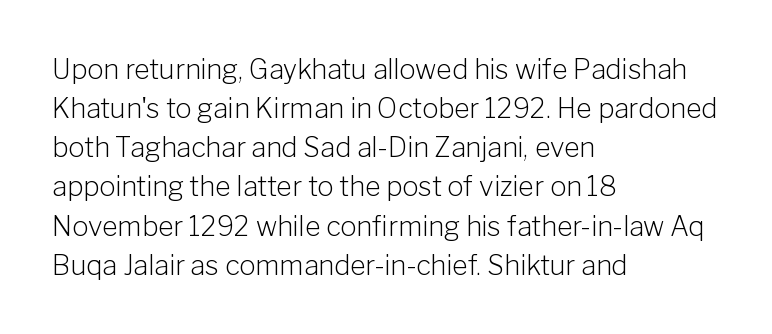
The image shows 27 px text type, upright; set left-aligned, normal line spacing (1.45x), normal letter spacing, not underlined.
